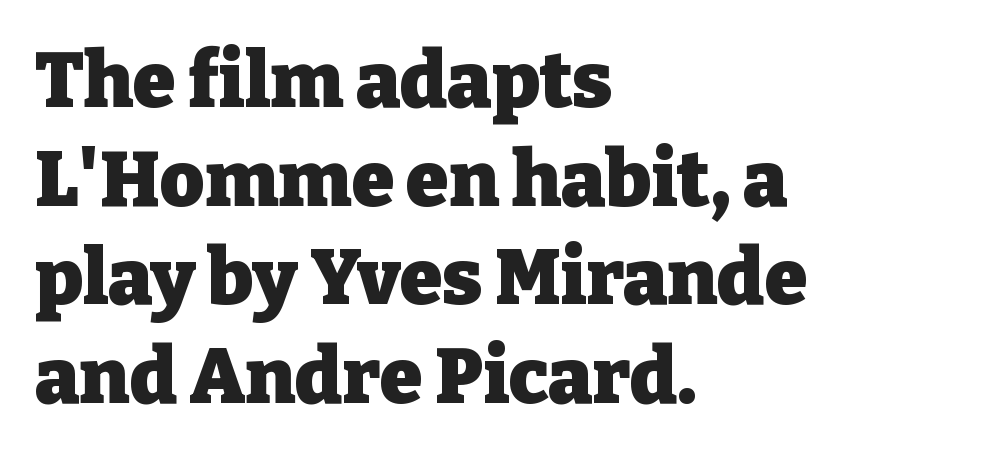
{"serif": "yes", "italic": "no", "bold": "yes", "weight": "heavy", "width": "normal", "stroke_contrast": "low", "x_height": "medium", "monospaced": "no", "underline": "no", "align": "left", "line_spacing": "normal", "line_spacing_ratio": 1.28, "letter_spacing": "normal", "letter_spacing_em": 0.0, "glyph_px": 77}
